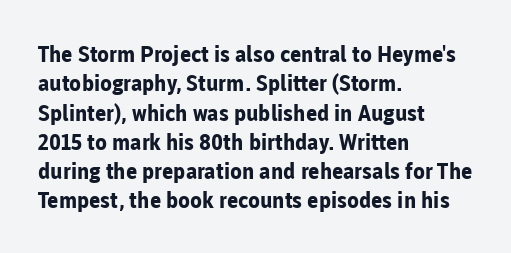
The image shows 22 px bold type, upright; set left-aligned, normal line spacing (1.33x), normal letter spacing, not underlined.
